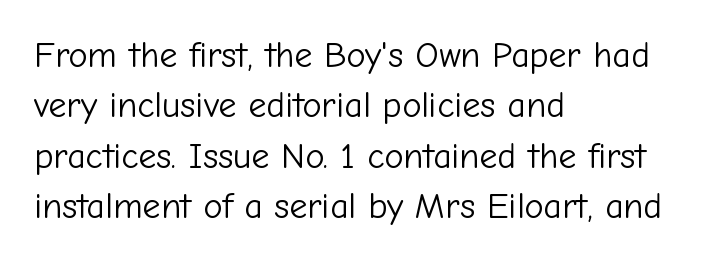
How would I describe the line gaps? Plain and ordinary. Every character sits straight up, as roman type does. The letters look calm and open, with moderate or lighter stems. Nobody touched the tracking dial on this one. Note the varied advance widths — an 'i' is clearly narrower than an 'm'. If you drew a ruler down the left edge, every line would touch it.
